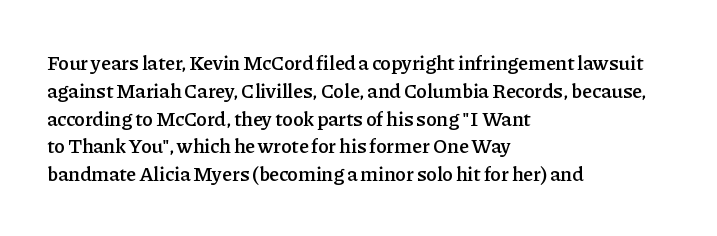
In terms of posture, this sample is upright. A typesetter would call this zero additional tracking. In terms of weight, the rendering is demibold, just under bold. One glance says typical: line gaps are just what's usual. Left-aligned paragraph, ragged on the right.
